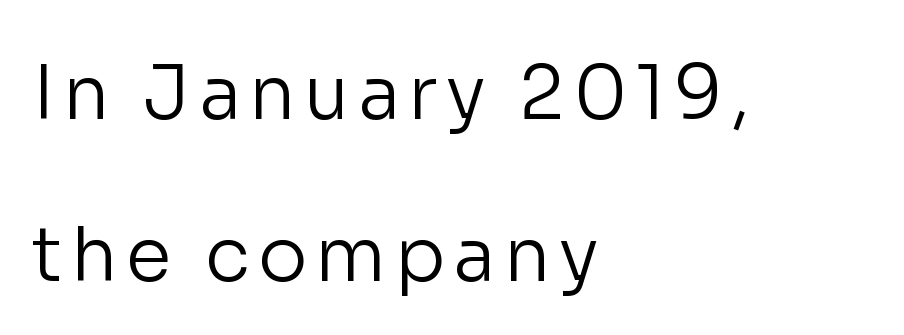
Examine the stroke ends and you'll find no serifs. These lines are rendered in a variable-pitch font. The glyphs are unaccompanied by any horizontal stroke below them. Baseline-to-baseline distance is far greater than the letter height. No heavy texture on the line: the type isn't bold. Notice how the passage keeps a crisp vertical edge on the left only.
